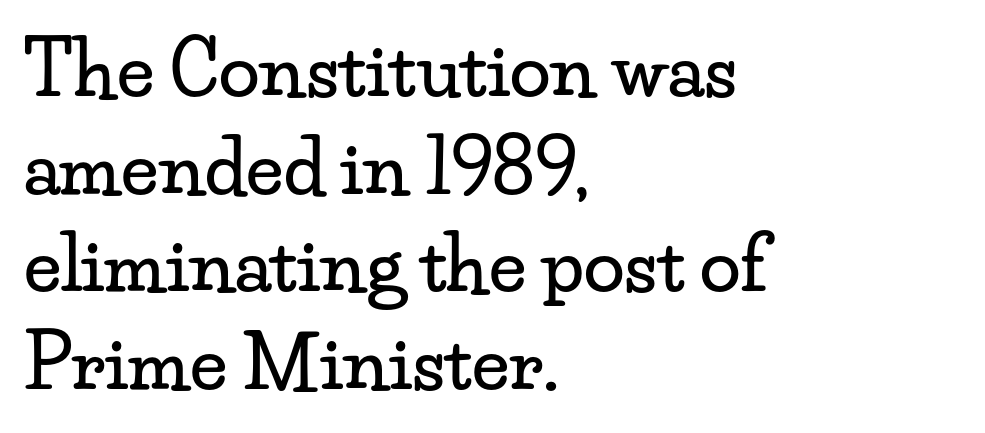
Q: Is the text italic (slanted)? A: No, it is upright.
Q: Is the typeface a serif or a sans-serif typeface? A: Serif.
Q: Is the text underlined? A: No.
Q: How is the paragraph aligned? A: Left-aligned.
Q: Is the spacing between letters normal or unusually wide? A: Normal.
Q: Is the spacing between lines tight, normal or loose? A: Normal.
Q: Width (condensed, normal, or wide)? A: Wide.
Q: Stroke contrast? A: Low.
Q: x-height? A: Small.
Q: Monospaced? A: No.
